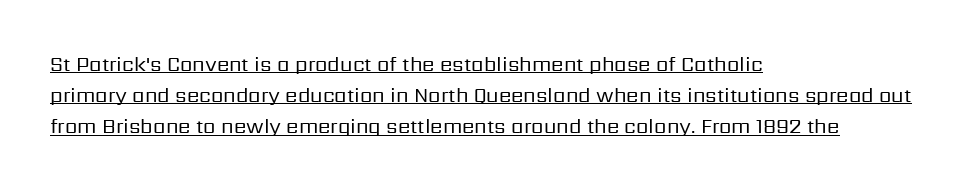
{"italic": "no", "bold": "no", "underline": "yes", "align": "left", "line_spacing": "normal", "line_spacing_ratio": 1.56, "letter_spacing": "normal", "letter_spacing_em": 0.0, "glyph_px": 20}
